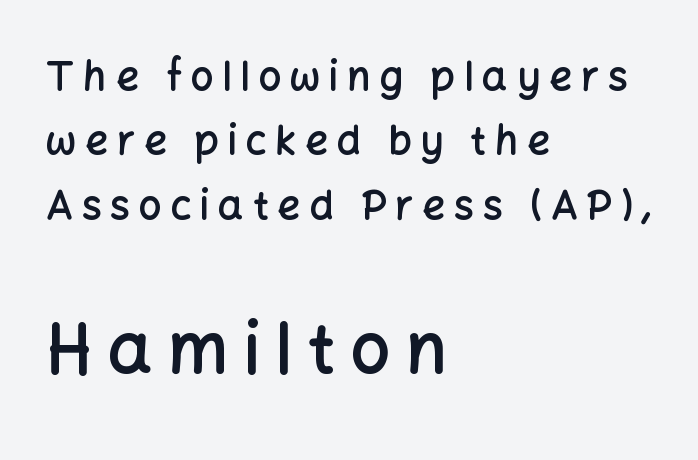
{"serif": "no", "italic": "no", "bold": "semi", "weight": "semibold", "width": "normal", "stroke_contrast": "low", "x_height": "medium", "monospaced": "no", "underline": "no", "align": "left", "line_spacing": "normal", "line_spacing_ratio": 1.61, "letter_spacing": "wide", "letter_spacing_em": 0.22, "larger_block": "second", "size_ratio": 1.75, "glyph_px": 70}
